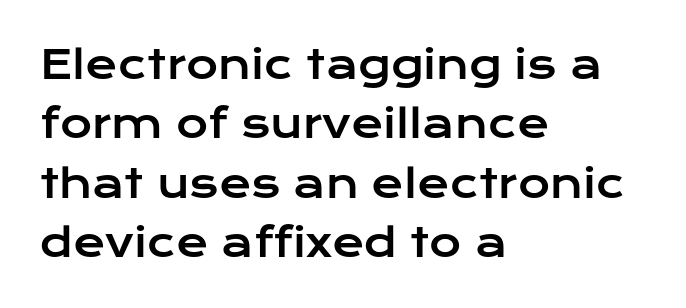
Q: Is the text italic (slanted)? A: No, it is upright.
Q: Is the typeface a serif or a sans-serif typeface? A: Sans-serif.
Q: Is the text underlined? A: No.
Q: How is the paragraph aligned? A: Left-aligned.
Q: Is the spacing between letters normal or unusually wide? A: Normal.
Q: Is the spacing between lines tight, normal or loose? A: Normal.
Q: Width (condensed, normal, or wide)? A: Wide.
Q: Stroke contrast? A: Low.
Q: x-height? A: Medium.
Q: Monospaced? A: No.
